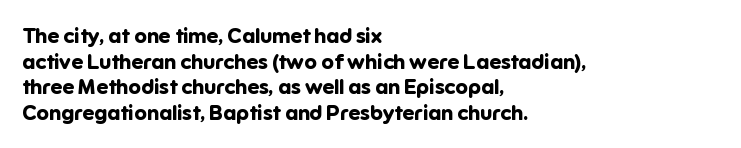
{"italic": "no", "bold": "yes", "underline": "no", "align": "left", "line_spacing_ratio": 1.22, "letter_spacing": "normal", "letter_spacing_em": 0.0, "glyph_px": 21}
